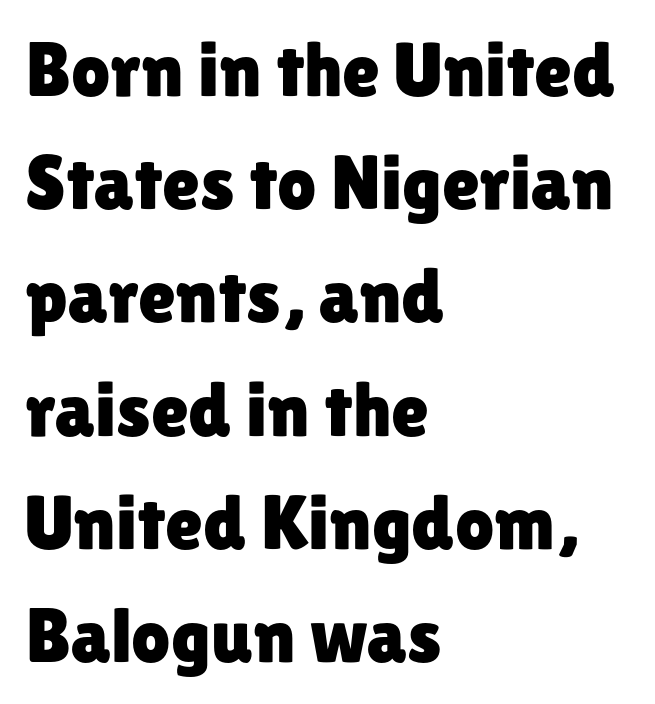
Q: Is the text italic (slanted)? A: No, it is upright.
Q: Is the typeface a serif or a sans-serif typeface? A: Sans-serif.
Q: Is the text underlined? A: No.
Q: How is the paragraph aligned? A: Left-aligned.
Q: Is the spacing between letters normal or unusually wide? A: Normal.
Q: Is the spacing between lines tight, normal or loose? A: Normal.
Q: Width (condensed, normal, or wide)? A: Normal.
Q: Stroke contrast? A: Low.
Q: x-height? A: Medium.
Q: Monospaced? A: No.
